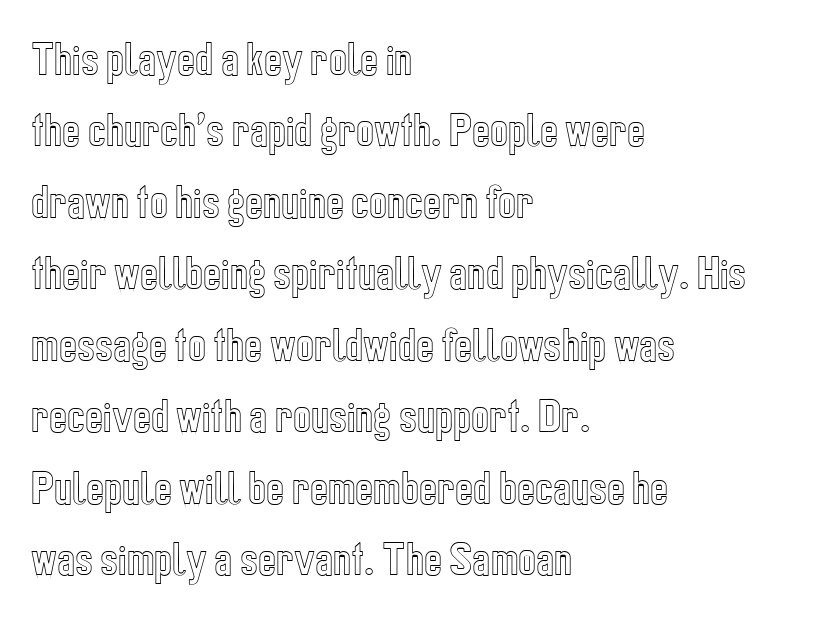
{"italic": "no", "width": "condensed", "x_height": "medium", "monospaced": "no", "underline": "no", "align": "left", "line_spacing_ratio": 1.88, "letter_spacing": "normal", "letter_spacing_em": 0.0, "glyph_px": 38}
